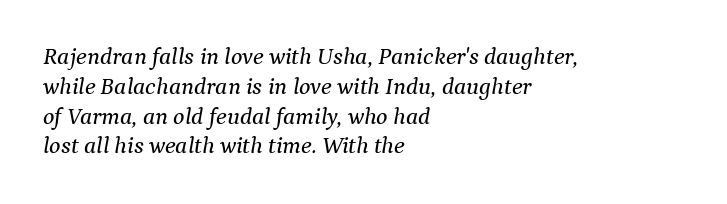
Q: Is the text italic (slanted)? A: Yes, it leans right by about 9 degrees.
Q: Is the text underlined? A: No.
Q: How is the paragraph aligned? A: Left-aligned.
Q: Is the spacing between letters normal or unusually wide? A: Normal.
